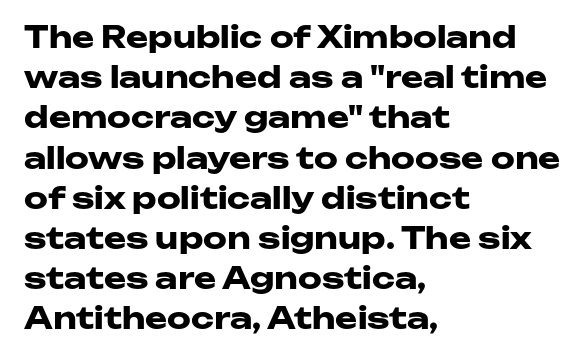
{"serif": "no", "italic": "no", "bold": "yes", "weight": "heavy", "width": "wide", "stroke_contrast": "low", "x_height": "medium", "monospaced": "no", "underline": "no", "align": "left", "line_spacing": "normal", "line_spacing_ratio": 1.34, "letter_spacing": "normal", "letter_spacing_em": 0.0, "glyph_px": 30}
